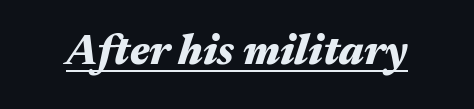
Q: Is the text bold? A: Yes.
Q: Is the text italic (slanted)? A: Yes, it leans right by about 17 degrees.
Q: Is the text underlined? A: Yes.
Q: Is the spacing between letters normal or unusually wide? A: Normal.
Q: Width (condensed, normal, or wide)? A: Wide.
Q: Stroke contrast? A: Medium.
Q: x-height? A: Medium.
Q: Monospaced? A: No.
